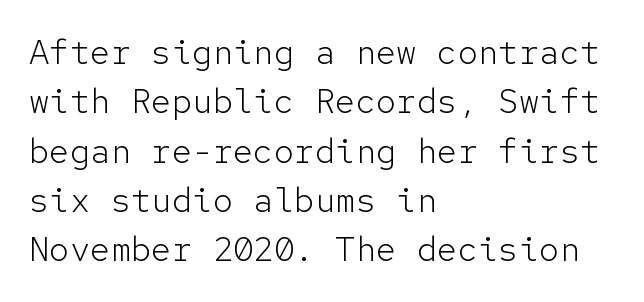
The image shows 34 px light sans-serif type, upright, monospaced; set left-aligned, normal line spacing (1.45x), normal letter spacing, not underlined; low stroke contrast and a medium x-height.
